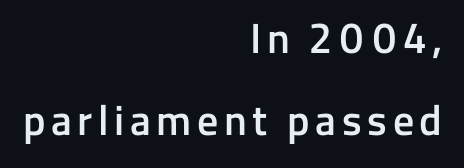
The image shows 42 px semibold sans-serif type, upright; set right-aligned, loose line spacing (1.95x), not underlined; low stroke contrast and a medium x-height.
